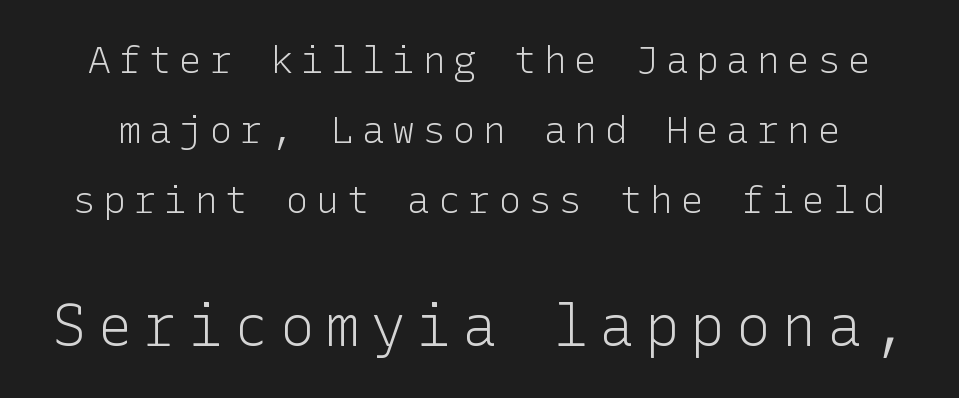
Vertical stems look standard width or narrower in stroke. Words appear elongated and porous because spacing is wide. Unlike a traditional serif, this face leaves its strokes unadorned. Is the lower block the larger one? Yes — the lower block carries the bigger type. The specimen reads as upright at a glance. Any mark beneath the type? The region is blank.
